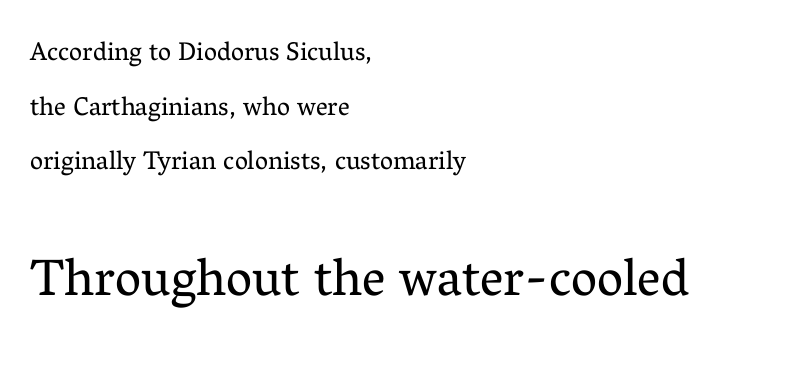
The image shows 52 px regular-weight serif type, upright; set left-aligned, loose line spacing (2.1x), normal letter spacing, not underlined; the second (bottom) block is 2.0x larger; medium stroke contrast and a medium x-height.
